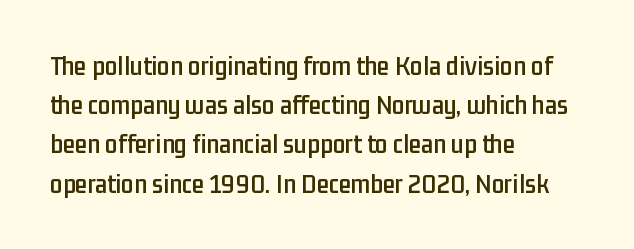
The image shows 28 px condensed sans-serif type, upright; set left-aligned, normal line spacing (1.4x), normal letter spacing, not underlined; low stroke contrast and a medium x-height.
